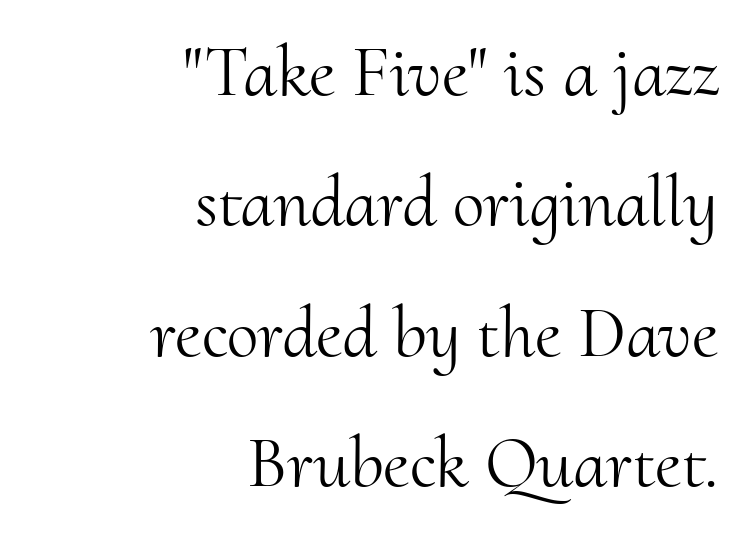
Bare-footed words on every line. Glyph-to-glyph distance matches everyday printed text. Character widths vary here, with narrow letters taking less room than wide ones. The text was rendered using a seriffed face with decorative stroke endings.
